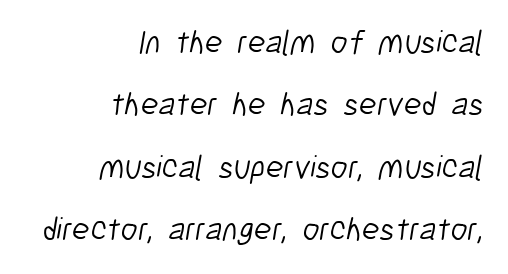
{"serif": "no", "bold": "no", "weight": "light", "width": "condensed", "stroke_contrast": "low", "x_height": "medium", "monospaced": "no", "underline": "no", "align": "right", "line_spacing_ratio": 1.89, "letter_spacing": "normal", "letter_spacing_em": 0.0, "glyph_px": 33}
